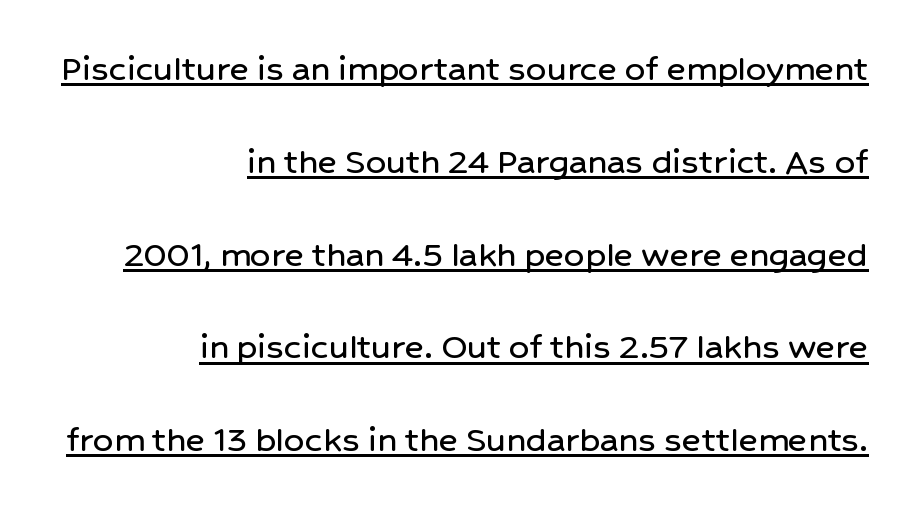
Q: Is the text italic (slanted)? A: No, it is upright.
Q: Is the typeface a serif or a sans-serif typeface? A: Sans-serif.
Q: Is the text underlined? A: Yes.
Q: How is the paragraph aligned? A: Right-aligned.
Q: Is the spacing between letters normal or unusually wide? A: Normal.
Q: Is the spacing between lines tight, normal or loose? A: Loose.
Q: Width (condensed, normal, or wide)? A: Normal.
Q: Stroke contrast? A: Low.
Q: x-height? A: Medium.
Q: Monospaced? A: No.
